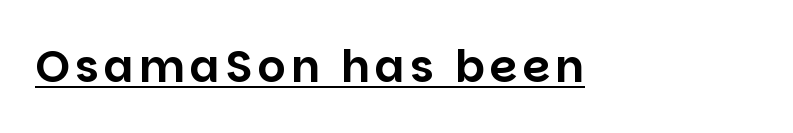
The image shows 44 px sans-serif type, upright; set underlined; low stroke contrast and a large x-height.
